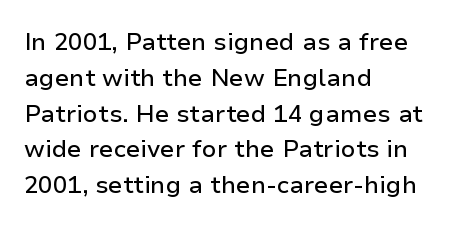
Q: Is the text italic (slanted)? A: No, it is upright.
Q: Is the text underlined? A: No.
Q: How is the paragraph aligned? A: Left-aligned.
Q: Is the spacing between letters normal or unusually wide? A: Normal.
Q: Is the spacing between lines tight, normal or loose? A: Normal.
